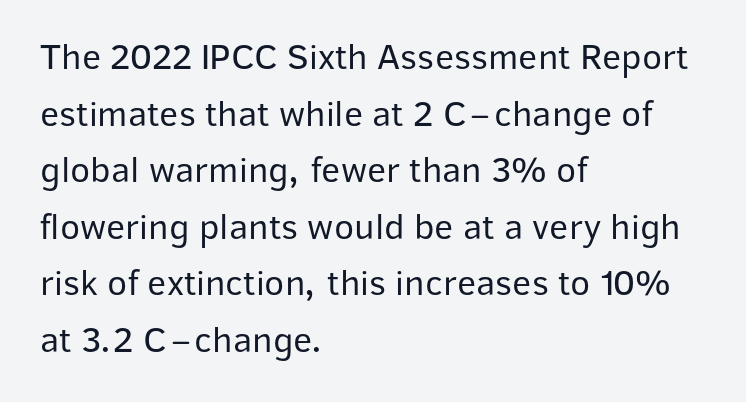
Q: Is the text bold? A: No.
Q: Is the text italic (slanted)? A: No, it is upright.
Q: Is the typeface a serif or a sans-serif typeface? A: Sans-serif.
Q: Is the text underlined? A: No.
Q: How is the paragraph aligned? A: Left-aligned.
Q: Is the spacing between letters normal or unusually wide? A: Normal.
Q: Is the spacing between lines tight, normal or loose? A: Normal.
Q: Width (condensed, normal, or wide)? A: Normal.
Q: Stroke contrast? A: Low.
Q: x-height? A: Medium.
Q: Monospaced? A: No.
